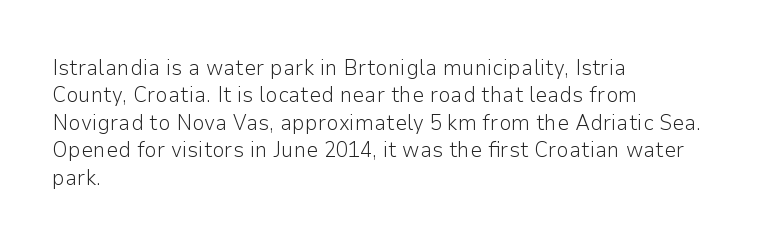
Q: Is the text bold? A: No.
Q: Is the text italic (slanted)? A: No, it is upright.
Q: Is the text underlined? A: No.
Q: How is the paragraph aligned? A: Left-aligned.
Q: Is the spacing between letters normal or unusually wide? A: Normal.
Q: Is the spacing between lines tight, normal or loose? A: Normal.
